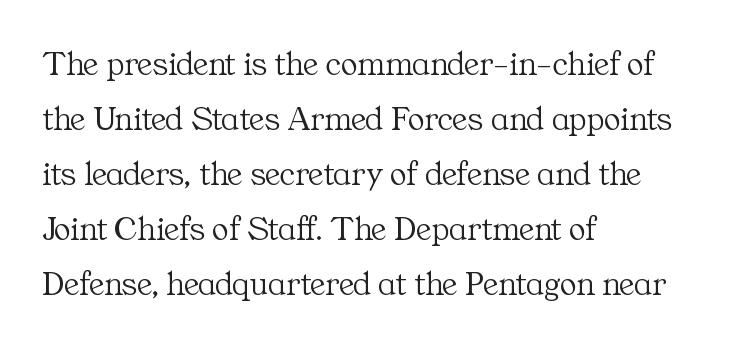
The image shows 35 px light serif type, upright; set left-aligned, normal line spacing (1.57x), normal letter spacing, not underlined; medium stroke contrast and a medium x-height.
